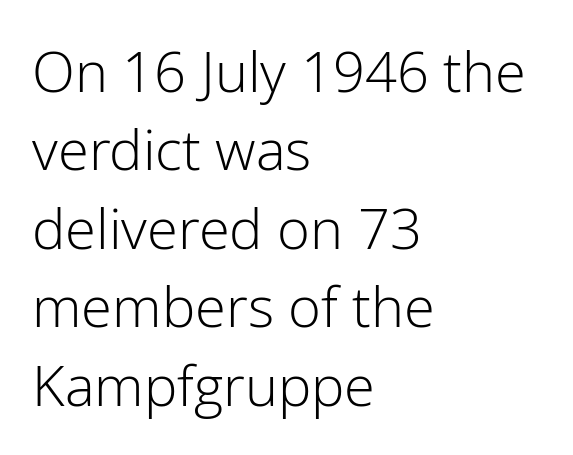
Q: Is the text bold? A: No.
Q: Is the text italic (slanted)? A: No, it is upright.
Q: Is the typeface a serif or a sans-serif typeface? A: Sans-serif.
Q: Is the text underlined? A: No.
Q: How is the paragraph aligned? A: Left-aligned.
Q: Is the spacing between letters normal or unusually wide? A: Normal.
Q: Is the spacing between lines tight, normal or loose? A: Normal.
Q: Width (condensed, normal, or wide)? A: Normal.
Q: Stroke contrast? A: Low.
Q: x-height? A: Medium.
Q: Monospaced? A: No.
